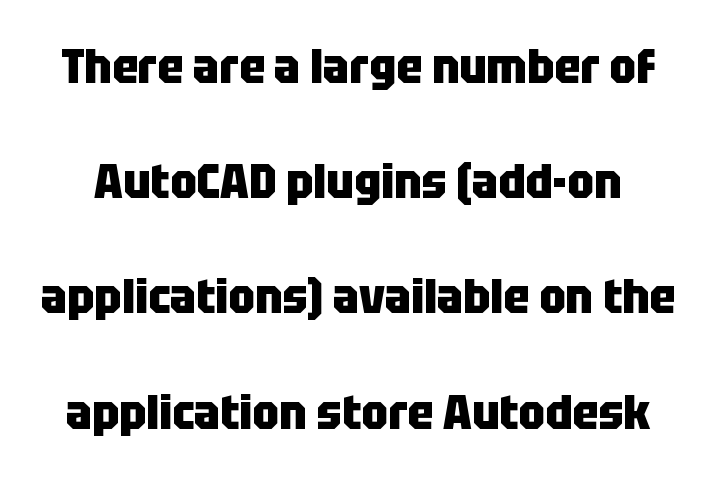
{"serif": "no", "italic": "no", "bold": "yes", "weight": "heavy", "width": "condensed", "stroke_contrast": "low", "x_height": "large", "monospaced": "no", "underline": "no", "line_spacing": "loose", "line_spacing_ratio": 2.4, "letter_spacing": "normal", "letter_spacing_em": 0.0, "glyph_px": 48}
